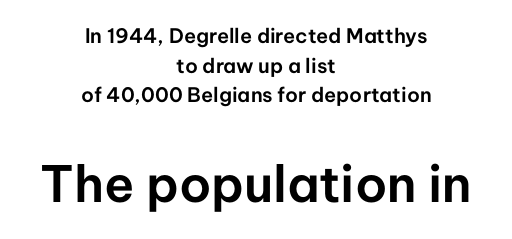
{"serif": "no", "italic": "no", "width": "normal", "stroke_contrast": "low", "x_height": "medium", "monospaced": "no", "underline": "no", "align": "center", "line_spacing": "normal", "line_spacing_ratio": 1.48, "letter_spacing": "normal", "letter_spacing_em": 0.0, "larger_block": "second", "size_ratio": 2.5, "glyph_px": 50}
